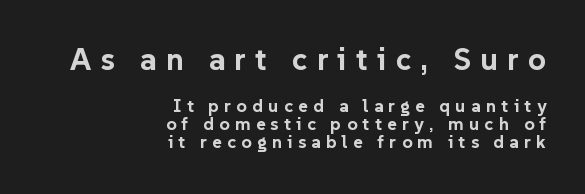
The image shows 31 px bold sans-serif type, upright; set right-aligned, tight line spacing (0.99x), unusually wide letter spacing (+0.3 em), not underlined; the first (top) block is 1.72x larger; low stroke contrast and a medium x-height.
